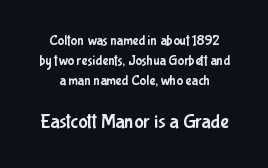
Unlike italic type, these characters show no tilt at all. Clear beneath every line of the passage. Students, note that the glyphs here touch the page at normal intervals. The vertical gap from one line to the next is medium. The more generous point size was reserved for the lower chunk.
